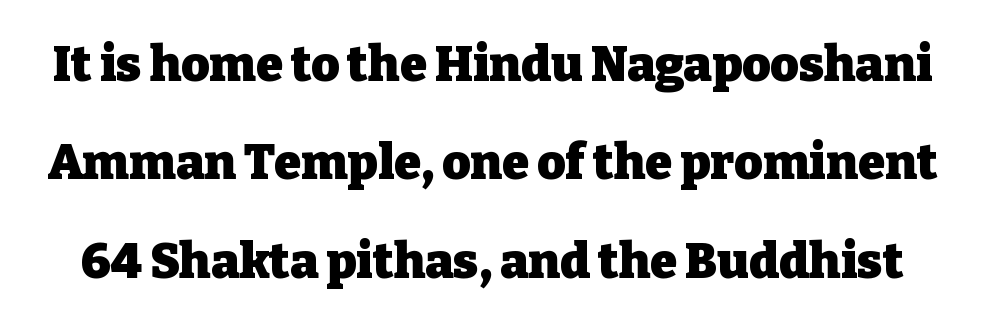
The image shows 49 px heavy serif type, upright; set loose line spacing (2.01x), normal letter spacing, not underlined; low stroke contrast and a medium x-height.
